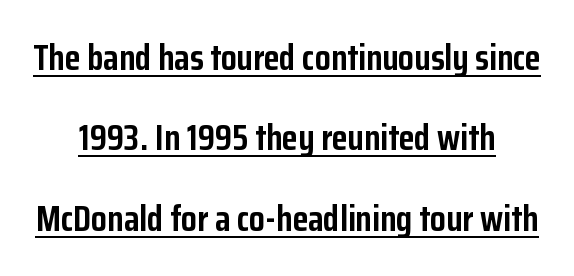
Q: Is the text bold? A: Yes.
Q: Is the text italic (slanted)? A: No, it is upright.
Q: Is the typeface a serif or a sans-serif typeface? A: Sans-serif.
Q: Is the text underlined? A: Yes.
Q: How is the paragraph aligned? A: Centered.
Q: Is the spacing between letters normal or unusually wide? A: Normal.
Q: Is the spacing between lines tight, normal or loose? A: Loose.
Q: Width (condensed, normal, or wide)? A: Condensed.
Q: Stroke contrast? A: Low.
Q: x-height? A: Medium.
Q: Monospaced? A: No.
